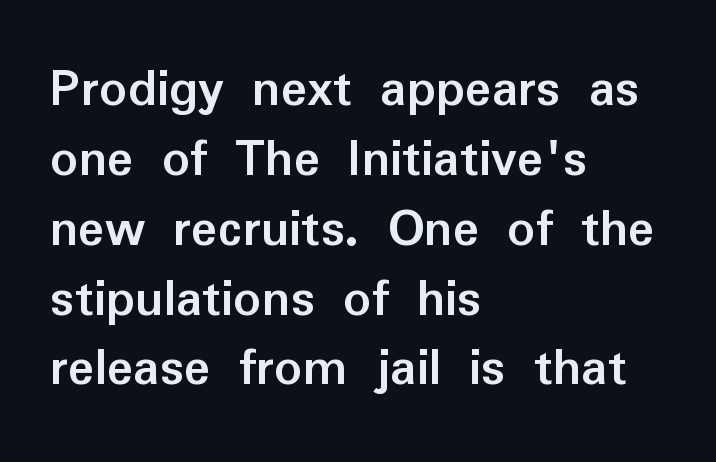
The image shows 55 px semibold sans-serif type, upright; set left-aligned, normal line spacing (1.27x), normal letter spacing, not underlined; low stroke contrast and a medium x-height.
